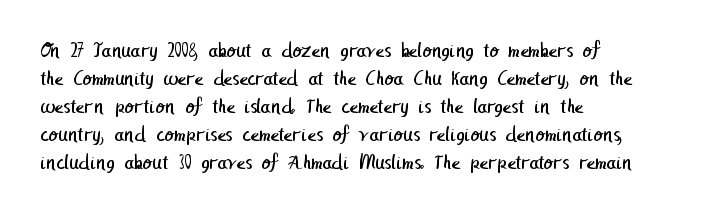
The image shows 21 px text type; set left-aligned, normal line spacing (1.33x), normal letter spacing, not underlined.
